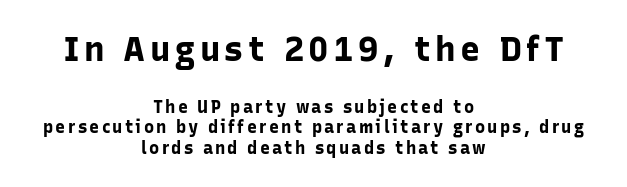
The designer gave the opening block more size than the closing block. A centered setting, common on invitations and titles, is used for this passage. Serifs: no, the terminals of the letterforms are clean. The characters look thick and weighty, a clear bold. Proportional: the letters do not fall into vertical columns.
